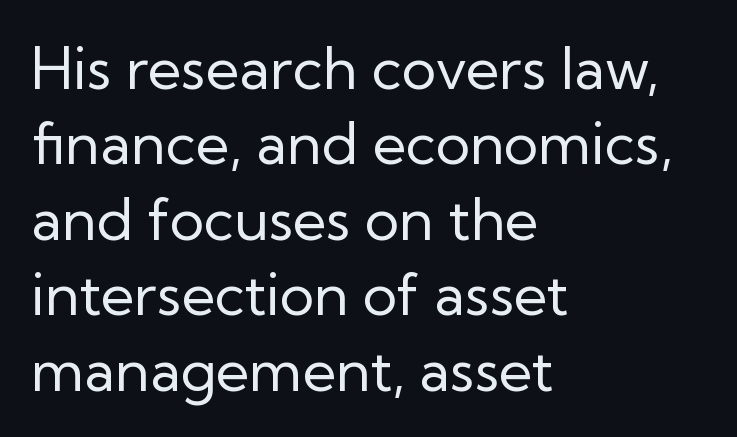
{"serif": "no", "italic": "no", "bold": "no", "weight": "regular", "width": "normal", "stroke_contrast": "low", "x_height": "medium", "monospaced": "no", "underline": "no", "align": "left", "line_spacing": "normal", "line_spacing_ratio": 1.3, "letter_spacing": "normal", "letter_spacing_em": 0.0, "glyph_px": 58}
